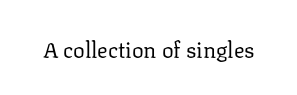
Q: Is the text bold? A: No.
Q: Is the text italic (slanted)? A: No, it is upright.
Q: Is the text underlined? A: No.
Q: Is the spacing between letters normal or unusually wide? A: Normal.
